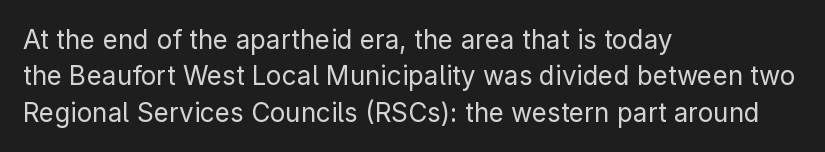
The image shows 26 px text type, upright; set left-aligned, normal line spacing (1.4x), normal letter spacing, not underlined.
